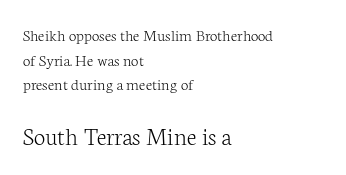
The image shows 26 px text type, upright; set left-aligned, normal line spacing (1.45x), normal letter spacing, not underlined; the second (bottom) block is 1.53x larger.
